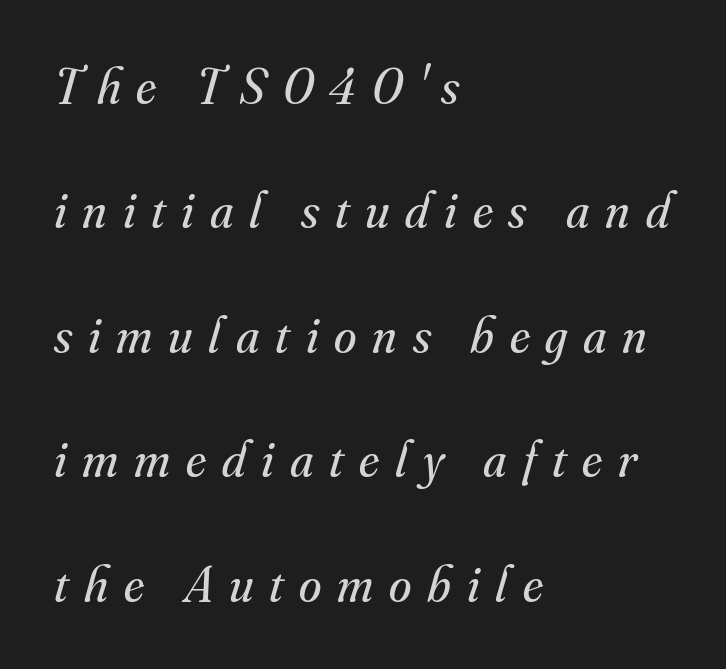
Q: Is the text bold? A: No.
Q: Is the text italic (slanted)? A: Yes, it leans right by about 16 degrees.
Q: Is the typeface a serif or a sans-serif typeface? A: Serif.
Q: Is the text underlined? A: No.
Q: How is the paragraph aligned? A: Left-aligned.
Q: Is the spacing between letters normal or unusually wide? A: Unusually wide.
Q: Is the spacing between lines tight, normal or loose? A: Loose.
Q: Width (condensed, normal, or wide)? A: Normal.
Q: Stroke contrast? A: Medium.
Q: x-height? A: Small.
Q: Monospaced? A: No.
